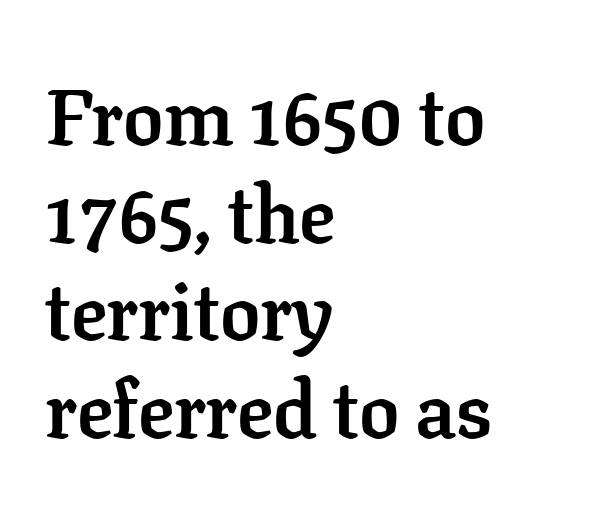
{"serif": "yes", "italic": "no", "bold": "yes", "weight": "semibold", "width": "normal", "stroke_contrast": "low", "x_height": "medium", "monospaced": "no", "underline": "no", "align": "left", "line_spacing_ratio": 1.22, "letter_spacing": "normal", "letter_spacing_em": 0.0, "glyph_px": 80}
